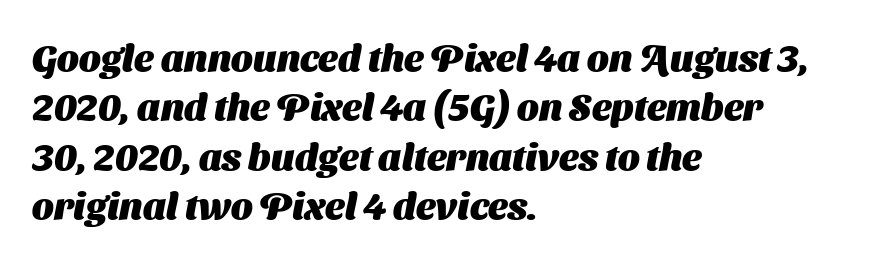
{"serif": "no", "bold": "yes", "weight": "heavy", "width": "normal", "stroke_contrast": "medium", "x_height": "medium", "monospaced": "no", "underline": "no", "align": "left", "line_spacing": "normal", "line_spacing_ratio": 1.3, "letter_spacing": "normal", "letter_spacing_em": 0.0, "glyph_px": 38}
